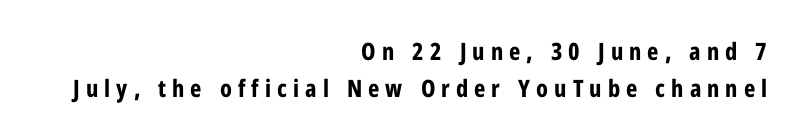
The image shows 24 px bold type, upright; set right-aligned, normal line spacing (1.55x), unusually wide letter spacing (+0.25 em), not underlined.
